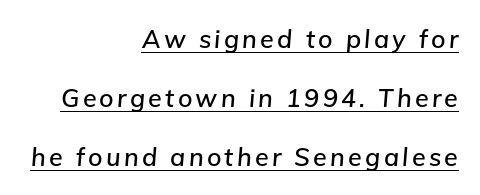
Q: Is the text italic (slanted)? A: Yes, it leans right by about 5 degrees.
Q: Is the text underlined? A: Yes.
Q: How is the paragraph aligned? A: Right-aligned.
Q: Is the spacing between lines tight, normal or loose? A: Loose.
